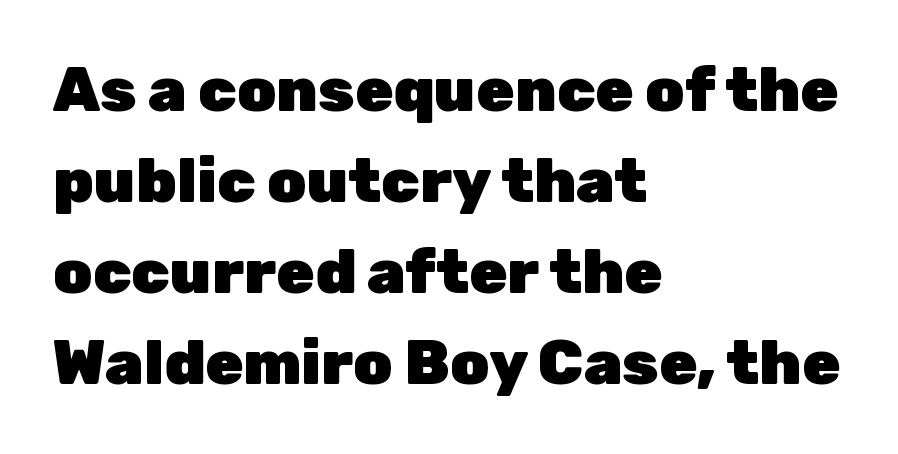
The image shows 62 px heavy sans-serif type, upright; set left-aligned, normal line spacing (1.47x), normal letter spacing, not underlined; low stroke contrast and a medium x-height.
